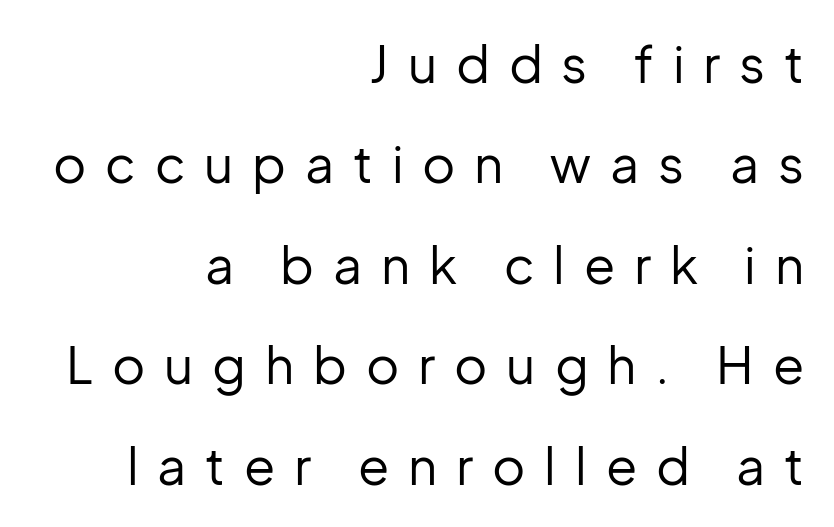
{"serif": "no", "italic": "no", "bold": "no", "weight": "regular", "width": "normal", "stroke_contrast": "low", "x_height": "medium", "monospaced": "no", "underline": "no", "align": "right", "line_spacing": "loose", "line_spacing_ratio": 1.97, "letter_spacing": "wide", "letter_spacing_em": 0.37, "glyph_px": 51}
